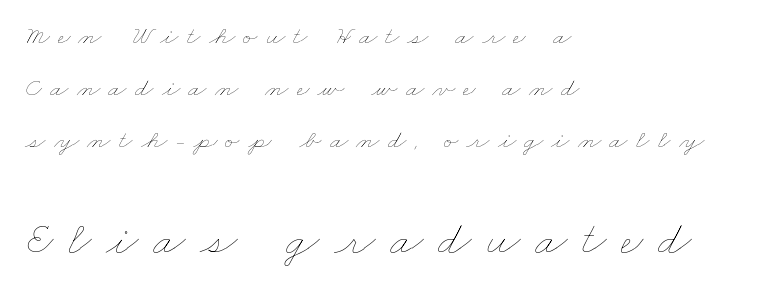
The image shows 48 px thin, wide type; set left-aligned, loose line spacing (1.93x), unusually wide letter spacing (+0.3 em), not underlined; the second (bottom) block is 1.78x larger; low stroke contrast and a small x-height.
